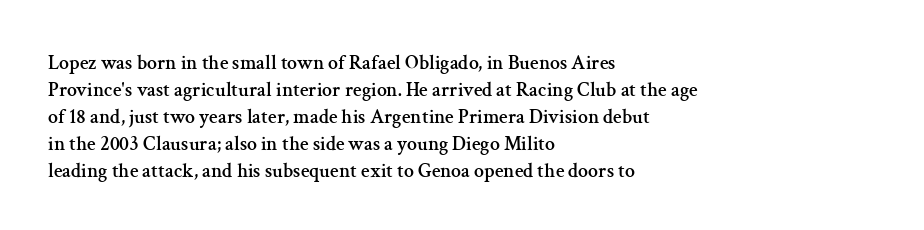
{"italic": "no", "underline": "no", "align": "left", "line_spacing": "normal", "line_spacing_ratio": 1.35, "letter_spacing": "normal", "letter_spacing_em": 0.0, "glyph_px": 20}
